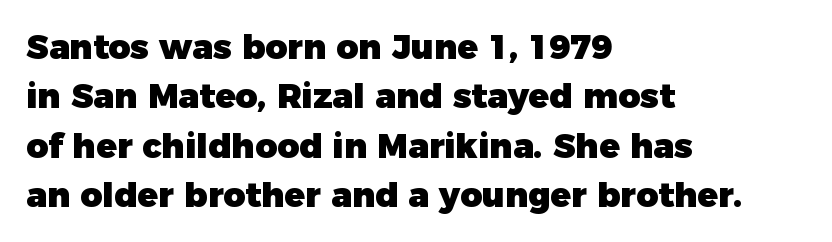
The image shows 34 px heavy sans-serif type, upright; set left-aligned, normal line spacing (1.45x), normal letter spacing, not underlined; low stroke contrast and a medium x-height.
